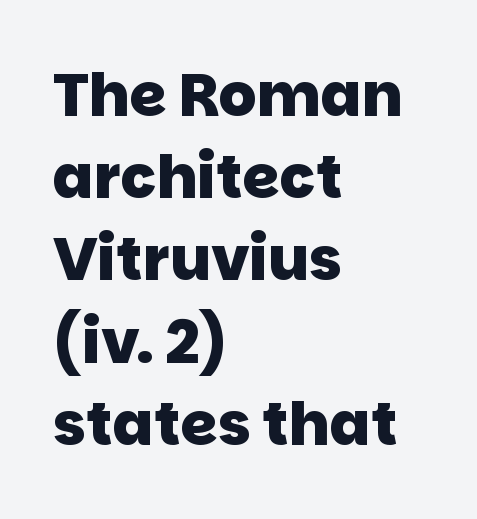
The image shows 60 px heavy sans-serif type; set left-aligned, normal line spacing (1.37x), normal letter spacing, not underlined; low stroke contrast and a large x-height.
